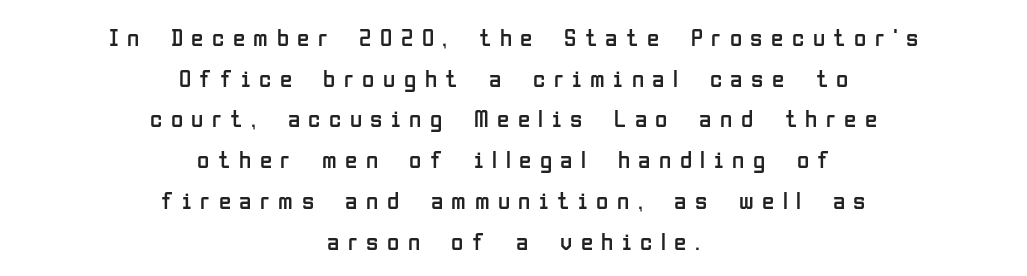
Q: Is the text bold? A: No.
Q: Is the text italic (slanted)? A: No, it is upright.
Q: Is the text underlined? A: No.
Q: How is the paragraph aligned? A: Centered.
Q: Is the spacing between letters normal or unusually wide? A: Unusually wide.
Q: Is the spacing between lines tight, normal or loose? A: Normal.
